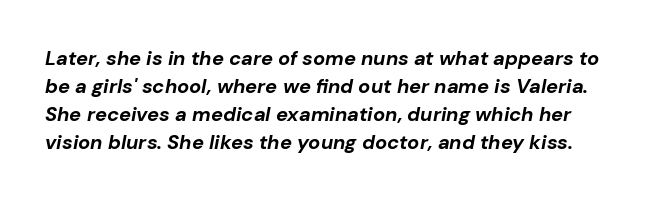
A dark, heavy texture on the line: the type is bold. This rendering leaves character spacing at its baseline value. Emphasis-style slanted type is in use. Whoever set this chose a conventional vertical rhythm. No word sits above an underline.
